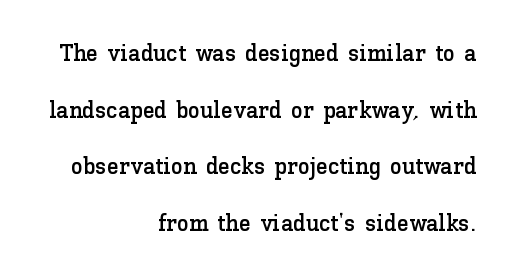
Q: Is the text italic (slanted)? A: No, it is upright.
Q: Is the text underlined? A: No.
Q: How is the paragraph aligned? A: Right-aligned.
Q: Is the spacing between letters normal or unusually wide? A: Normal.
Q: Is the spacing between lines tight, normal or loose? A: Loose.
